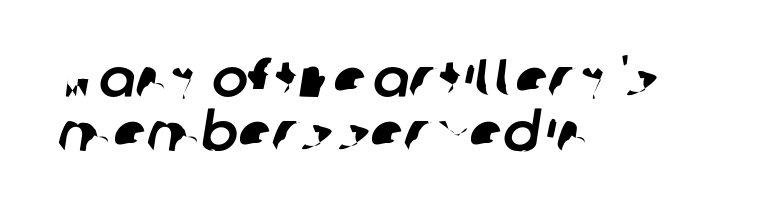
The image shows 54 px sans-serif type; set left-aligned, tight line spacing (1.0x), normal letter spacing, not underlined; low stroke contrast and a large x-height.
